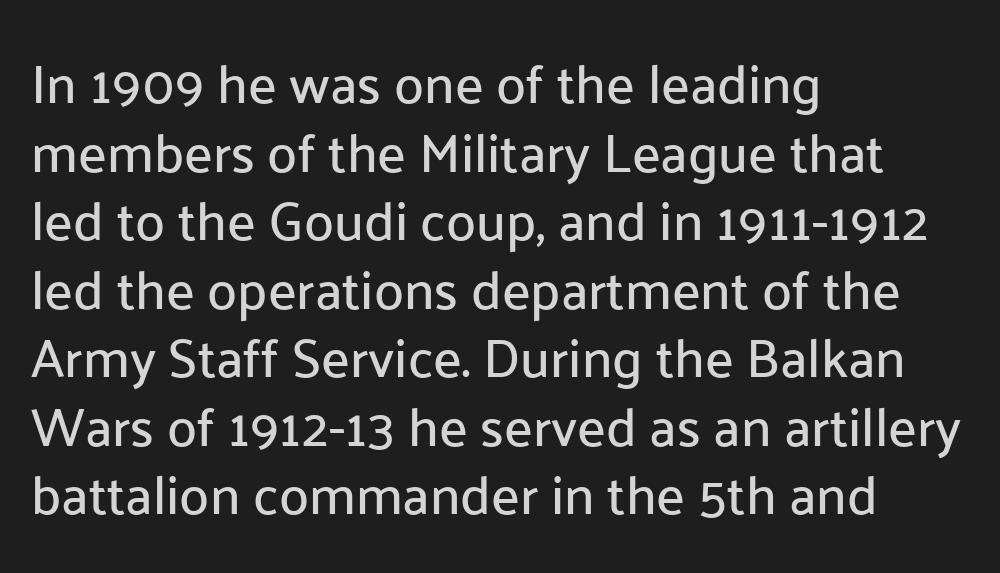
{"serif": "no", "italic": "no", "width": "normal", "stroke_contrast": "low", "x_height": "medium", "monospaced": "no", "underline": "no", "align": "left", "line_spacing": "normal", "line_spacing_ratio": 1.27, "letter_spacing": "normal", "letter_spacing_em": 0.0, "glyph_px": 54}
